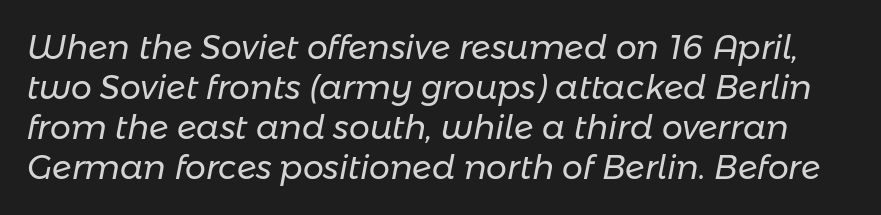
The image shows 33 px regular-weight type, italic (leaning right); set line spacing 1.21x, normal letter spacing, not underlined; low stroke contrast and a medium x-height.
